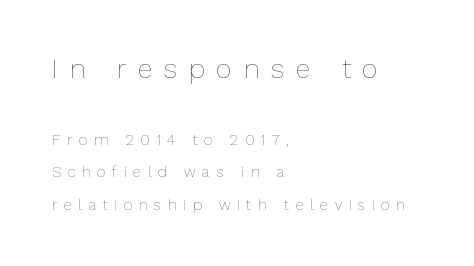
The image shows 27 px text type, upright; set left-aligned, loose line spacing (2.14x), unusually wide letter spacing (+0.44 em), not underlined; the first (top) block is 1.8x larger.
